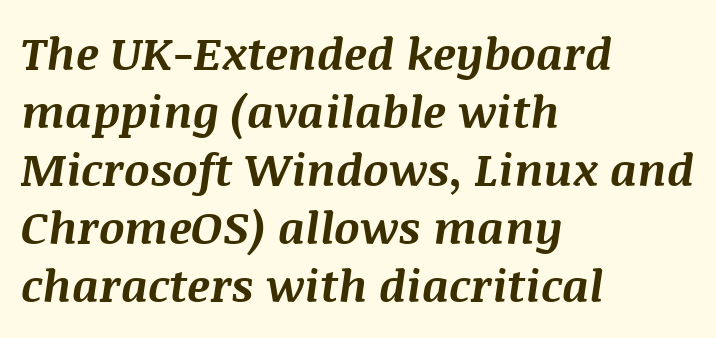
{"italic": "yes", "lean": "right", "slant_degrees": 8, "bold": "yes", "weight": "bold", "width": "normal", "stroke_contrast": "medium", "x_height": "large", "monospaced": "no", "underline": "no", "align": "left", "line_spacing": "normal", "line_spacing_ratio": 1.29, "letter_spacing": "normal", "letter_spacing_em": 0.0, "glyph_px": 45}
